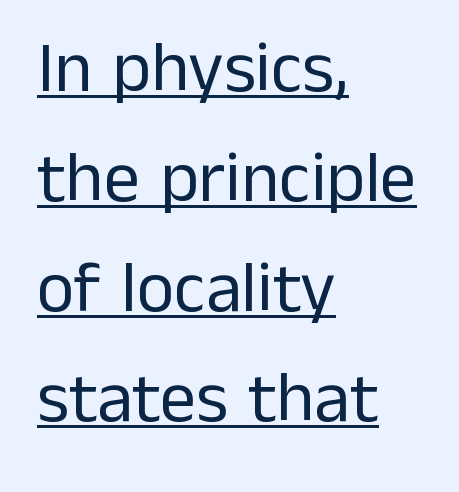
These lines sit exactly where default settings would place them. Look at the tracking — it's just the regular setting, nothing added. Is the stroke heavy? The answer is a plain regular-or-lighter. Caption: lettering with a line underneath.
